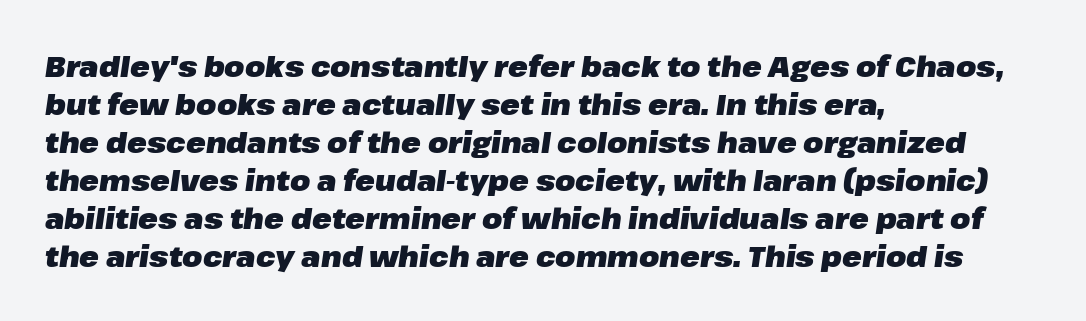
{"italic": "yes", "lean": "right", "slant_degrees": 8, "bold": "yes", "weight": "heavy", "width": "normal", "stroke_contrast": "low", "x_height": "medium", "monospaced": "no", "underline": "no", "align": "left", "line_spacing": "normal", "line_spacing_ratio": 1.31, "letter_spacing": "normal", "letter_spacing_em": 0.0, "glyph_px": 29}
